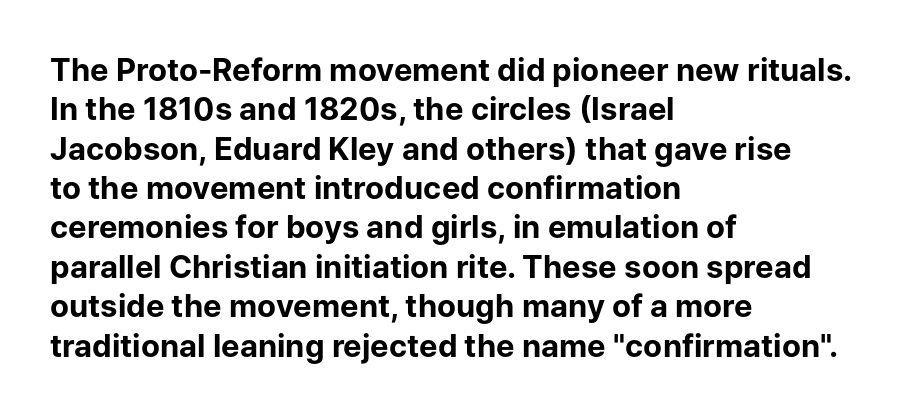
The typesetter chose a ragged-right arrangement here. A typesetter would call this zero additional tracking. A full-strength bold gives these letters their thick strokes. Nope, no serifs anywhere on these letters. Italic? Not at all — the glyphs are vertical. Do the characters align in a grid? No, the font is proportional.
